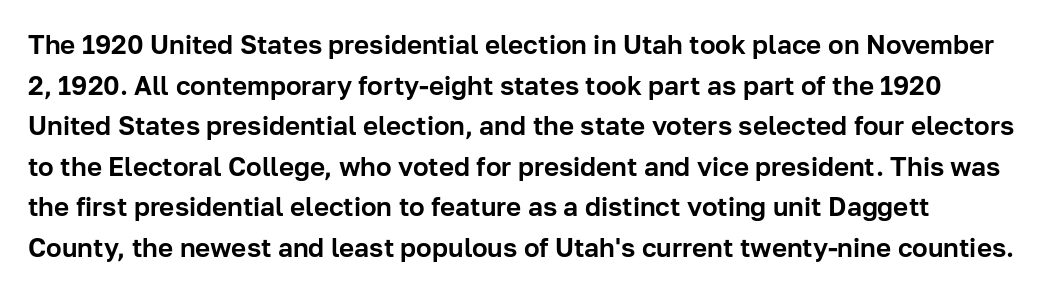
Q: Is the text italic (slanted)? A: No, it is upright.
Q: Is the text underlined? A: No.
Q: Is the spacing between letters normal or unusually wide? A: Normal.
Q: Is the spacing between lines tight, normal or loose? A: Normal.
